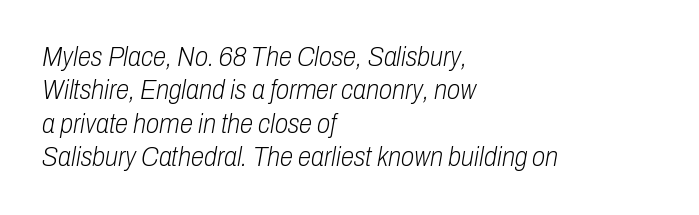
Q: Is the text bold? A: No.
Q: Is the text italic (slanted)? A: Yes, it leans right by about 10 degrees.
Q: Is the text underlined? A: No.
Q: How is the paragraph aligned? A: Left-aligned.
Q: Is the spacing between letters normal or unusually wide? A: Normal.
